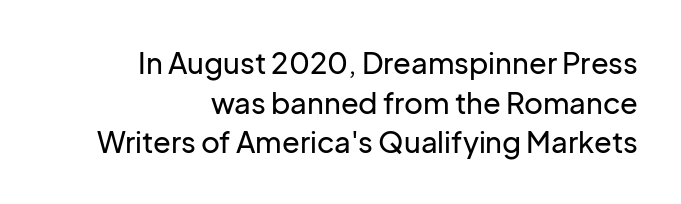
The image shows 29 px sans-serif type, upright; set right-aligned, normal line spacing (1.37x), normal letter spacing, not underlined; low stroke contrast and a medium x-height.
